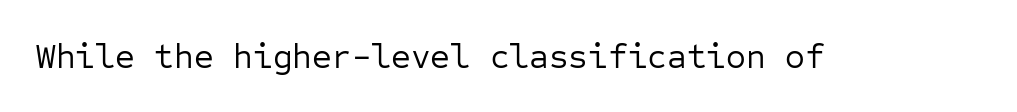
Every character here occupies the same horizontal width, giving the sample a typewriter-like rhythm. This is roman type, the default non-slanted kind. Typographically, this falls in the sans-serif category. This rendering features lettering with no underline.
